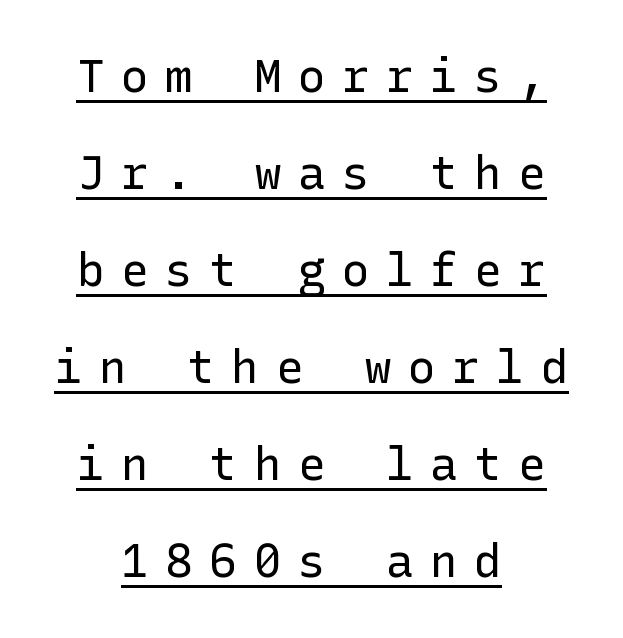
The image shows 46 px regular-weight sans-serif type, upright; set loose line spacing (2.11x), unusually wide letter spacing (+0.36 em), underlined; low stroke contrast and a medium x-height.
